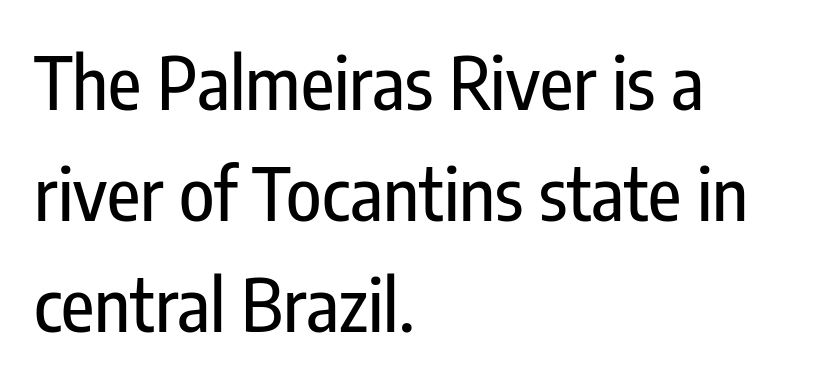
The image shows 73 px condensed sans-serif type, upright; set left-aligned, normal line spacing (1.52x), normal letter spacing, not underlined; low stroke contrast and a medium x-height.
